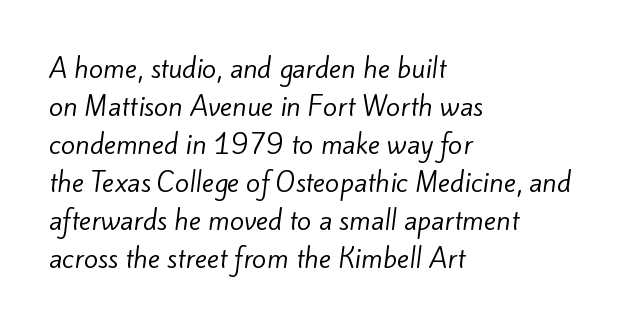
{"bold": "no", "underline": "no", "align": "left", "line_spacing": "normal", "line_spacing_ratio": 1.46, "letter_spacing": "normal", "letter_spacing_em": 0.0, "glyph_px": 26}
